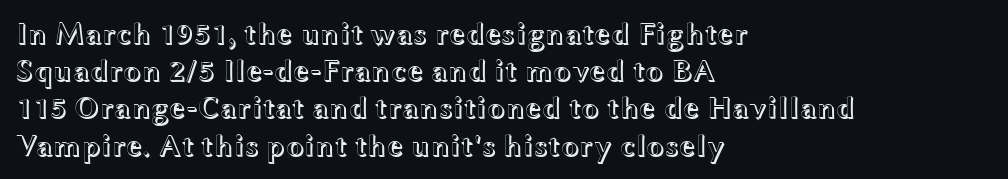
Q: Is the text italic (slanted)? A: No, it is upright.
Q: Is the text underlined? A: No.
Q: How is the paragraph aligned? A: Left-aligned.
Q: Is the spacing between letters normal or unusually wide? A: Normal.
Q: Width (condensed, normal, or wide)? A: Wide.
Q: x-height? A: Medium.
Q: Monospaced? A: No.
